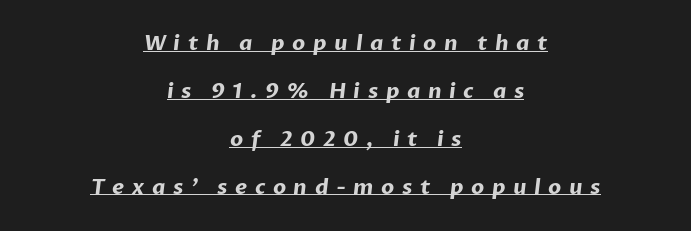
{"bold": "yes", "underline": "yes", "align": "center", "line_spacing": "loose", "line_spacing_ratio": 2.28, "letter_spacing": "wide", "letter_spacing_em": 0.36, "glyph_px": 21}
